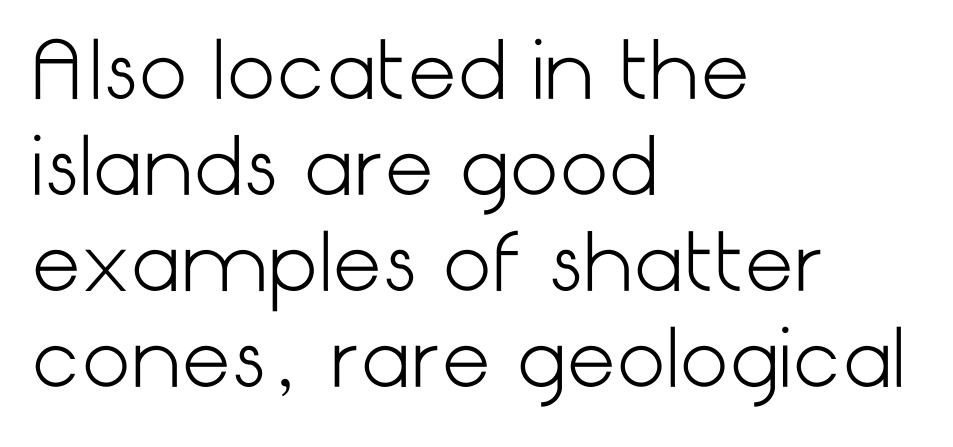
Q: Is the text bold? A: No.
Q: Is the text italic (slanted)? A: No, it is upright.
Q: Is the typeface a serif or a sans-serif typeface? A: Sans-serif.
Q: Is the text underlined? A: No.
Q: How is the paragraph aligned? A: Left-aligned.
Q: Is the spacing between letters normal or unusually wide? A: Normal.
Q: Width (condensed, normal, or wide)? A: Normal.
Q: Stroke contrast? A: Low.
Q: x-height? A: Medium.
